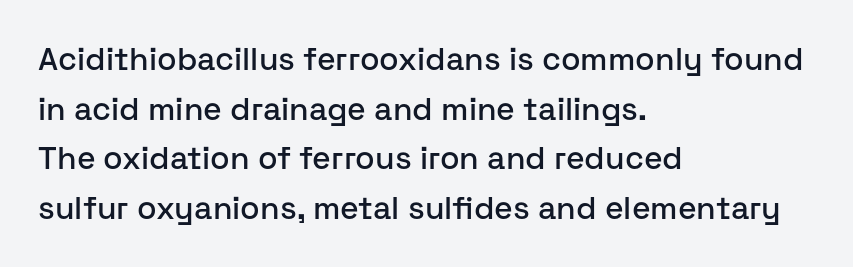
The image shows 32 px sans-serif type, upright; set left-aligned, normal line spacing (1.55x), normal letter spacing, not underlined; low stroke contrast and a medium x-height.
